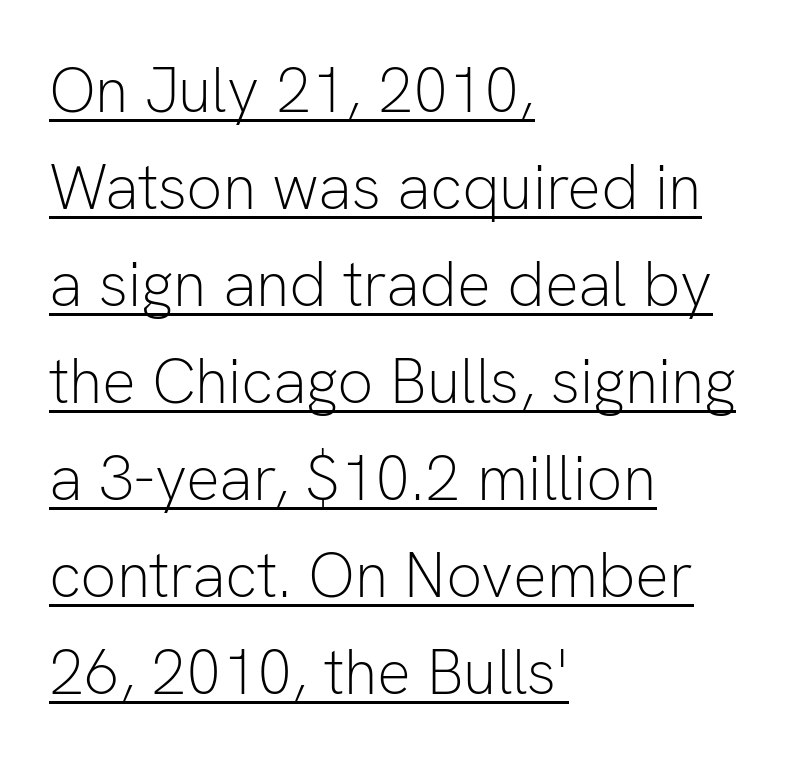
Q: Is the text bold? A: No.
Q: Is the text italic (slanted)? A: No, it is upright.
Q: Is the typeface a serif or a sans-serif typeface? A: Sans-serif.
Q: Is the text underlined? A: Yes.
Q: How is the paragraph aligned? A: Left-aligned.
Q: Is the spacing between letters normal or unusually wide? A: Normal.
Q: Is the spacing between lines tight, normal or loose? A: Normal.
Q: Width (condensed, normal, or wide)? A: Normal.
Q: Stroke contrast? A: Low.
Q: x-height? A: Medium.
Q: Monospaced? A: No.
